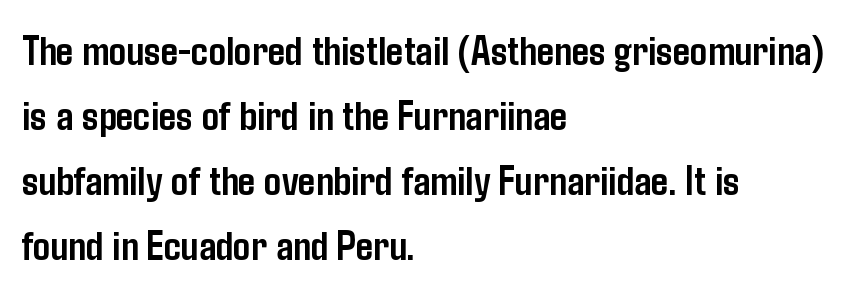
The image shows 43 px semibold, condensed sans-serif type, upright; set left-aligned, normal line spacing (1.51x), normal letter spacing, not underlined; low stroke contrast and a medium x-height.
